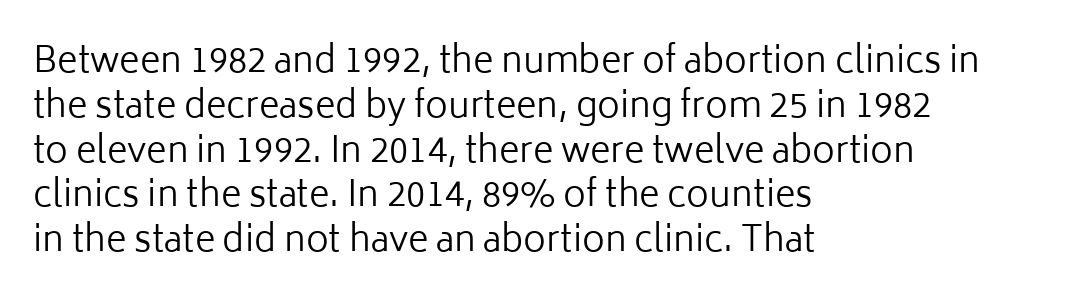
The image shows 35 px regular-weight sans-serif type, upright; set left-aligned, normal line spacing (1.28x), normal letter spacing, not underlined; low stroke contrast and a medium x-height.
